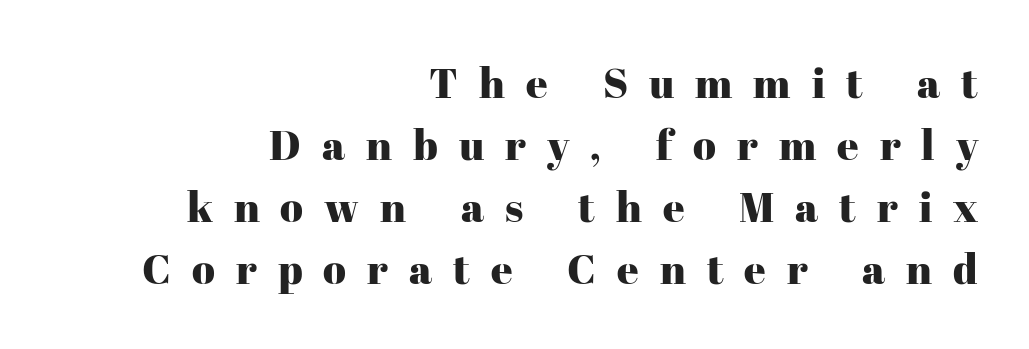
{"serif": "yes", "italic": "no", "width": "normal", "stroke_contrast": "high", "x_height": "medium", "monospaced": "no", "underline": "no", "align": "right", "line_spacing": "normal", "line_spacing_ratio": 1.48, "letter_spacing": "wide", "letter_spacing_em": 0.5, "glyph_px": 42}
